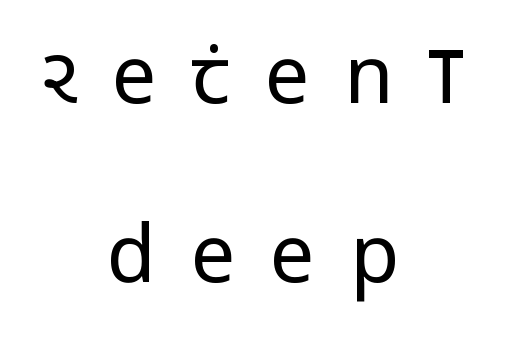
The image shows 80 px regular-weight, condensed sans-serif type, upright; set centered, loose line spacing (2.24x), unusually wide letter spacing (+0.43 em), not underlined; low stroke contrast and a large x-height.
